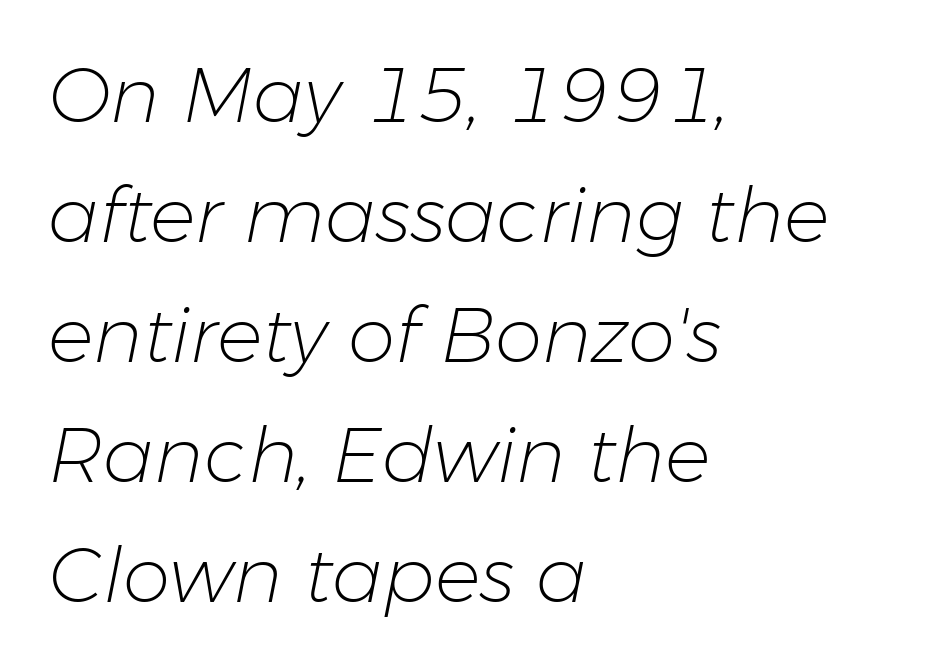
Left-aligned paragraph, ragged on the right. Lines of text with bare space underneath. Do the characters align in a grid? No, the font is proportional. The font's italic variant was chosen for this text. Spacing between characters is what you'd get straight out of the box. This block has exactly the height ordinary leading produces.
